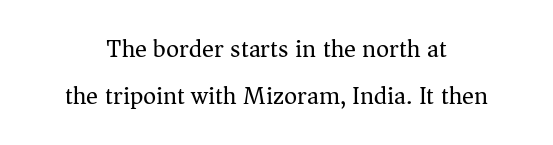
The passage shown has conventional tracking throughout. This sample is center-justified, so both line endings float freely. Ascenders rise straight up at ninety degrees. This rendering features lettering with no underline.
